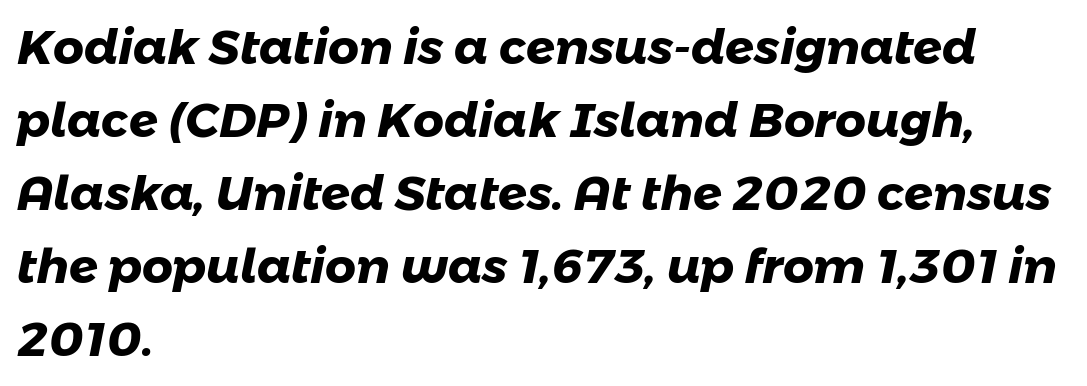
{"serif": "no", "bold": "yes", "weight": "heavy", "width": "normal", "stroke_contrast": "low", "x_height": "medium", "monospaced": "no", "underline": "no", "align": "left", "line_spacing": "normal", "line_spacing_ratio": 1.52, "letter_spacing": "normal", "letter_spacing_em": 0.0, "glyph_px": 48}
